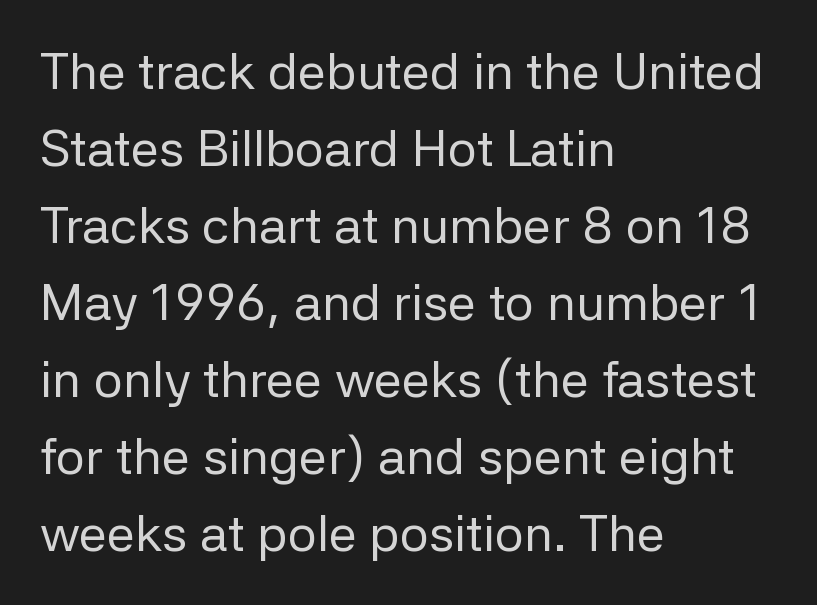
{"serif": "no", "italic": "no", "bold": "no", "weight": "regular", "width": "normal", "stroke_contrast": "low", "x_height": "medium", "monospaced": "no", "underline": "no", "align": "left", "line_spacing": "normal", "line_spacing_ratio": 1.51, "letter_spacing": "normal", "letter_spacing_em": 0.0, "glyph_px": 51}
